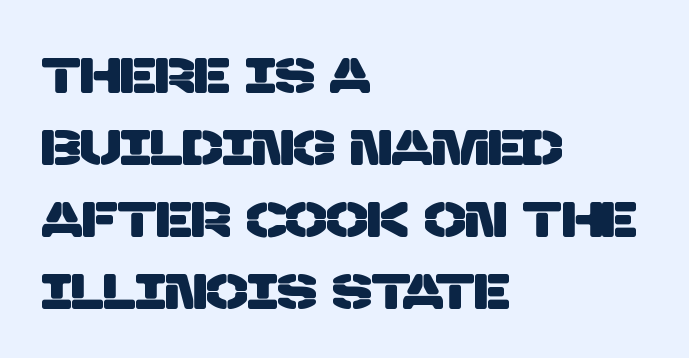
The image shows 49 px sans-serif type; set left-aligned, normal line spacing (1.47x), normal letter spacing, not underlined; low stroke contrast and a large x-height.
